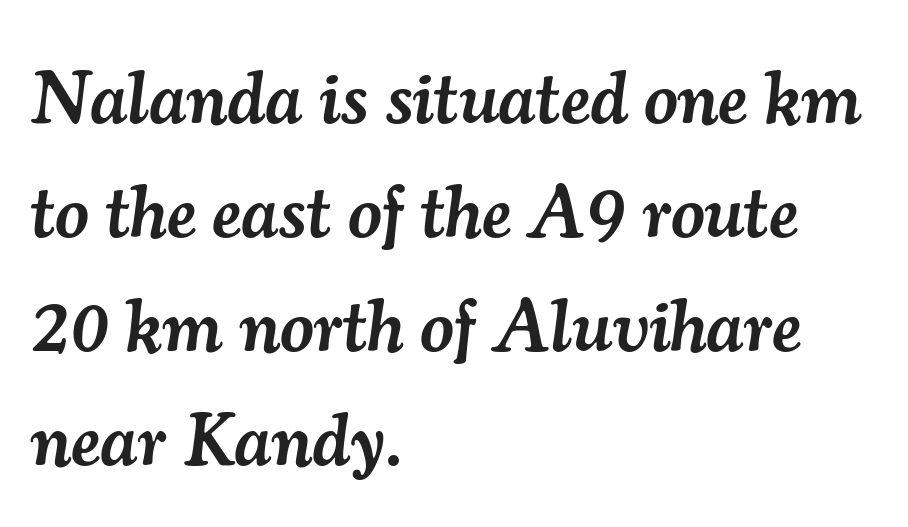
Q: Is the text bold? A: Semi-bold.
Q: Is the text italic (slanted)? A: Yes, it leans right by about 7 degrees.
Q: Is the typeface a serif or a sans-serif typeface? A: Serif.
Q: Is the text underlined? A: No.
Q: How is the paragraph aligned? A: Left-aligned.
Q: Is the spacing between letters normal or unusually wide? A: Normal.
Q: Is the spacing between lines tight, normal or loose? A: Normal.
Q: Width (condensed, normal, or wide)? A: Normal.
Q: Stroke contrast? A: Medium.
Q: x-height? A: Small.
Q: Monospaced? A: No.
